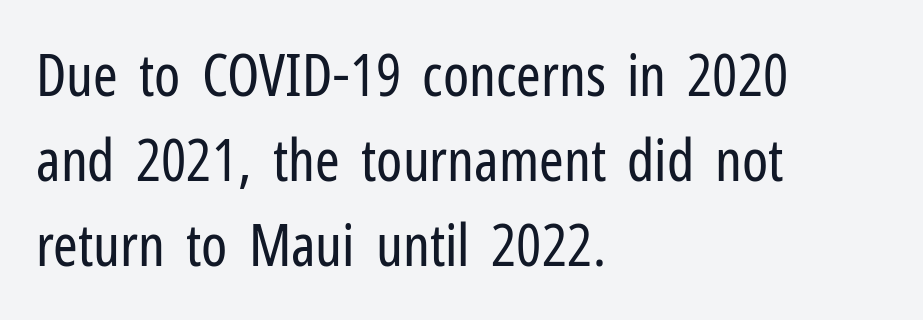
Q: Is the text bold? A: No.
Q: Is the text italic (slanted)? A: No, it is upright.
Q: Is the typeface a serif or a sans-serif typeface? A: Sans-serif.
Q: Is the text underlined? A: No.
Q: How is the paragraph aligned? A: Left-aligned.
Q: Is the spacing between letters normal or unusually wide? A: Normal.
Q: Is the spacing between lines tight, normal or loose? A: Normal.
Q: Width (condensed, normal, or wide)? A: Condensed.
Q: Stroke contrast? A: Low.
Q: x-height? A: Medium.
Q: Monospaced? A: No.
